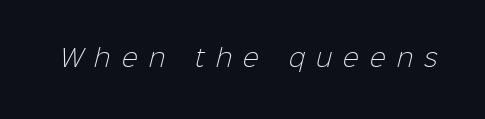
{"bold": "no", "underline": "no", "letter_spacing": "wide", "letter_spacing_em": 0.47, "glyph_px": 24}
